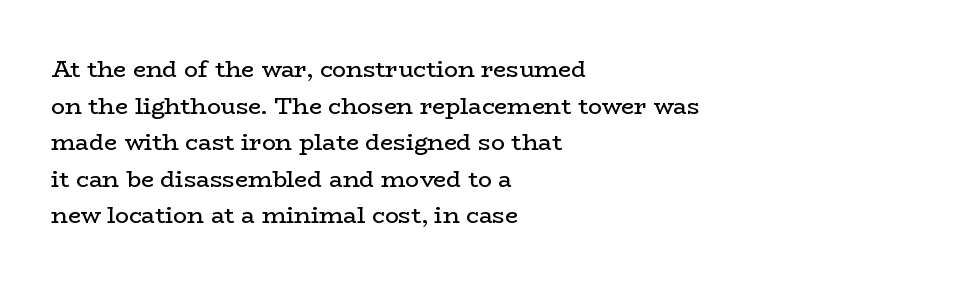
{"italic": "no", "bold": "no", "underline": "no", "align": "left", "line_spacing": "normal", "line_spacing_ratio": 1.59, "letter_spacing": "normal", "letter_spacing_em": 0.0, "glyph_px": 23}
